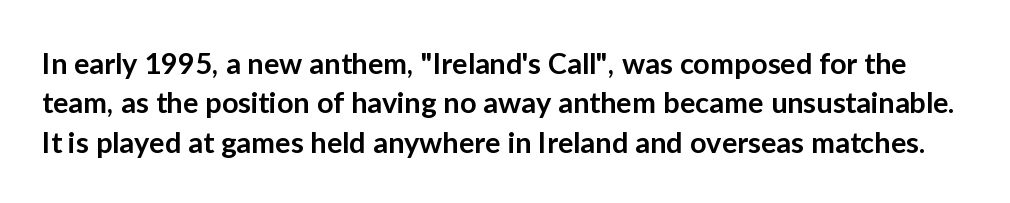
Q: Is the text bold? A: Semi-bold.
Q: Is the text italic (slanted)? A: No, it is upright.
Q: Is the typeface a serif or a sans-serif typeface? A: Sans-serif.
Q: Is the text underlined? A: No.
Q: Is the spacing between letters normal or unusually wide? A: Normal.
Q: Is the spacing between lines tight, normal or loose? A: Normal.
Q: Width (condensed, normal, or wide)? A: Normal.
Q: Stroke contrast? A: Low.
Q: x-height? A: Medium.
Q: Monospaced? A: No.
